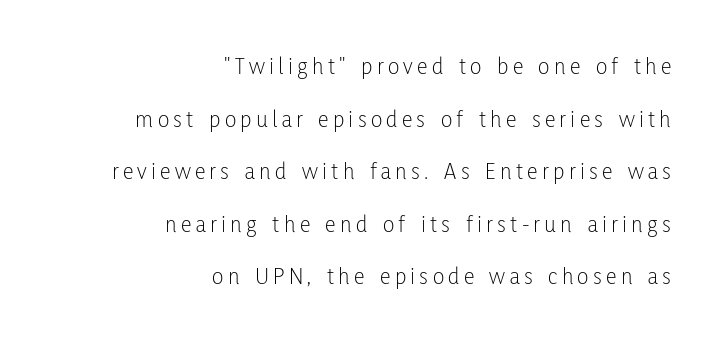
The image shows 24 px text type, upright; set right-aligned, loose line spacing (2.19x), not underlined.
